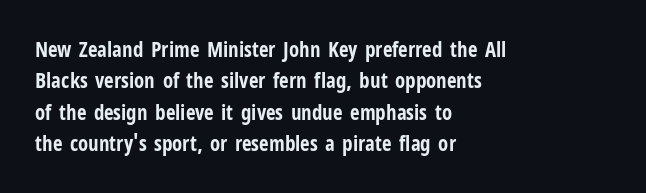
{"italic": "no", "bold": "yes", "underline": "no", "align": "left", "line_spacing": "normal", "line_spacing_ratio": 1.49, "letter_spacing": "normal", "letter_spacing_em": 0.0, "glyph_px": 21}
